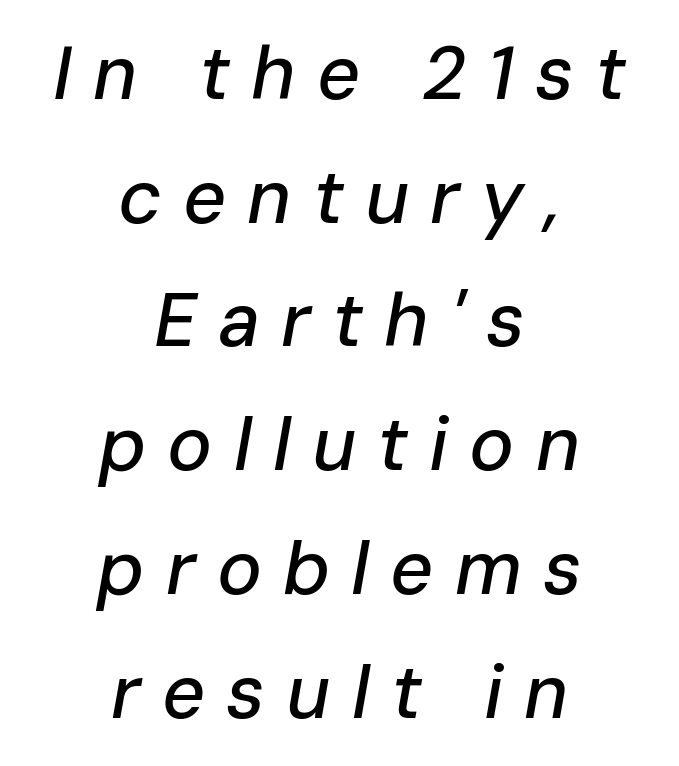
{"italic": "yes", "lean": "right", "slant_degrees": 10, "width": "normal", "stroke_contrast": "low", "x_height": "medium", "monospaced": "no", "underline": "no", "align": "center", "line_spacing": "normal", "line_spacing_ratio": 1.65, "letter_spacing": "wide", "letter_spacing_em": 0.28, "glyph_px": 75}
